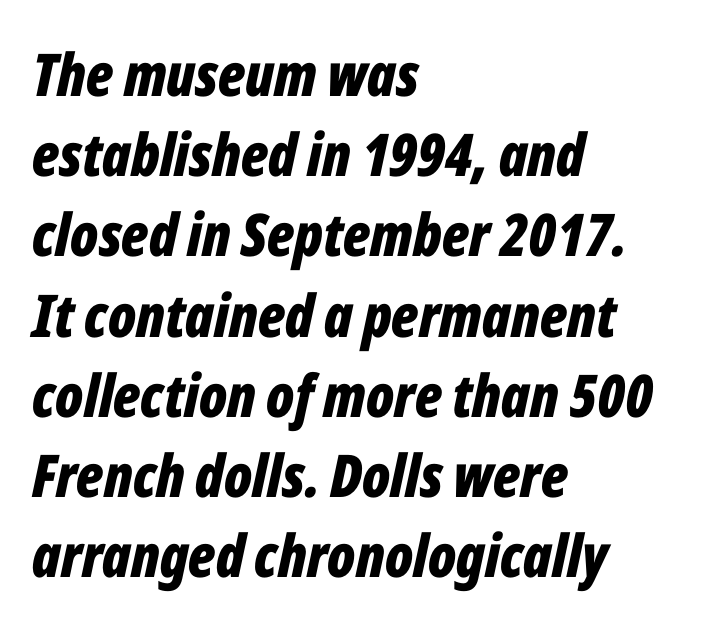
Left-aligned paragraph, ragged on the right. Letters rest on an invisible, unmarked baseline. Regarding leading, the lines here are spaced in the standard way. Do the characters align in a grid? No, the font is proportional.
